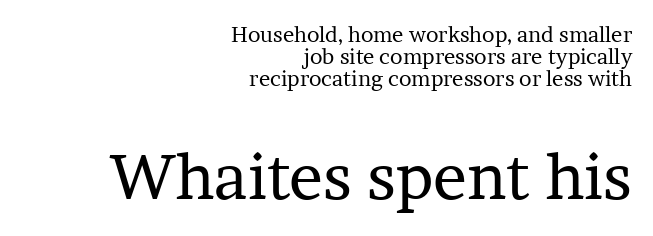
Ascenders rise straight up at ninety degrees. Font category for this specimen: serif. No word sits above an underline. The rendering uses natural spacing where letterforms have individual widths. These two chunks differ in scale, with the bottom chunk taking the larger measure.
